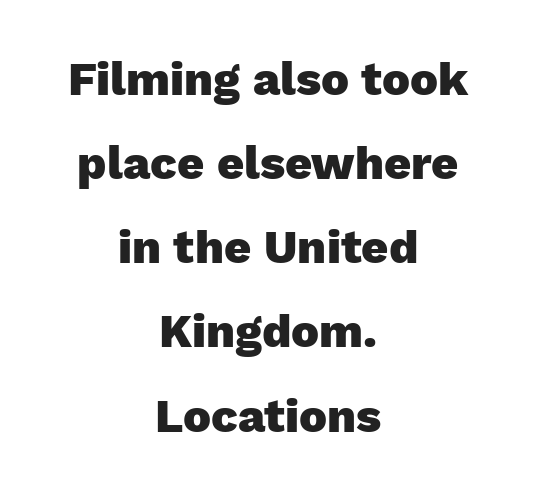
{"serif": "no", "italic": "no", "bold": "yes", "weight": "heavy", "width": "normal", "stroke_contrast": "low", "x_height": "medium", "monospaced": "no", "underline": "no", "align": "center", "line_spacing_ratio": 1.79, "letter_spacing": "normal", "letter_spacing_em": 0.0, "glyph_px": 47}
